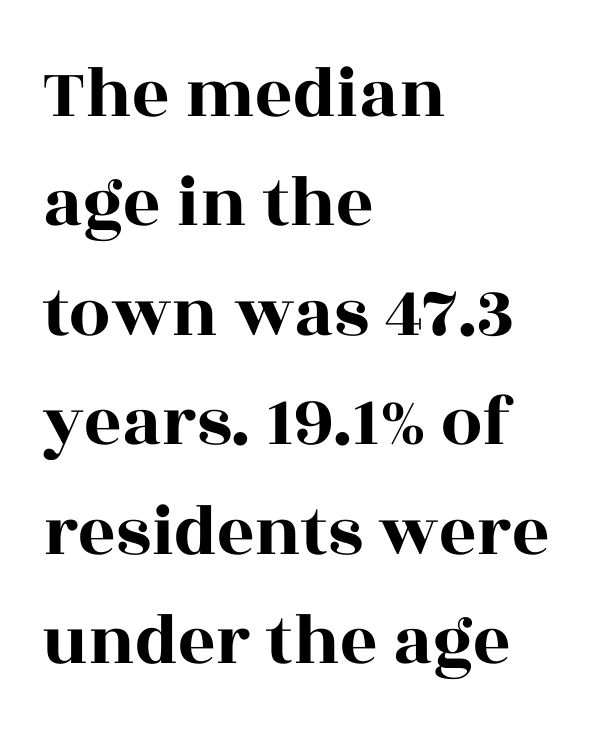
Tracking here is standard; glyphs follow each other at the usual distance. Nope, not italic — everything's standing straight. Alignment: flush left. Are there feet on the stems? There are — it's a serif. The line-height multiplier appears to be the usual default.
